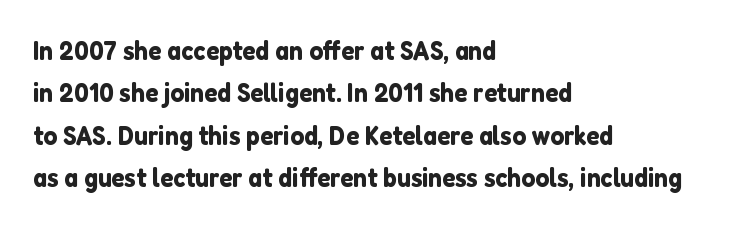
The image shows 27 px text type, upright; set left-aligned, normal line spacing (1.57x), normal letter spacing, not underlined.
